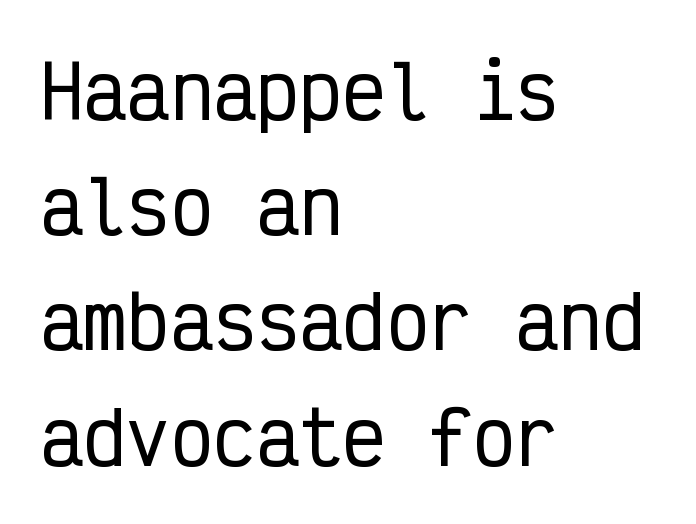
Q: Is the text italic (slanted)? A: No, it is upright.
Q: Is the typeface a serif or a sans-serif typeface? A: Sans-serif.
Q: Is the text underlined? A: No.
Q: How is the paragraph aligned? A: Left-aligned.
Q: Is the spacing between letters normal or unusually wide? A: Normal.
Q: Is the spacing between lines tight, normal or loose? A: Normal.
Q: Width (condensed, normal, or wide)? A: Condensed.
Q: Stroke contrast? A: Low.
Q: x-height? A: Medium.
Q: Monospaced? A: Yes.
